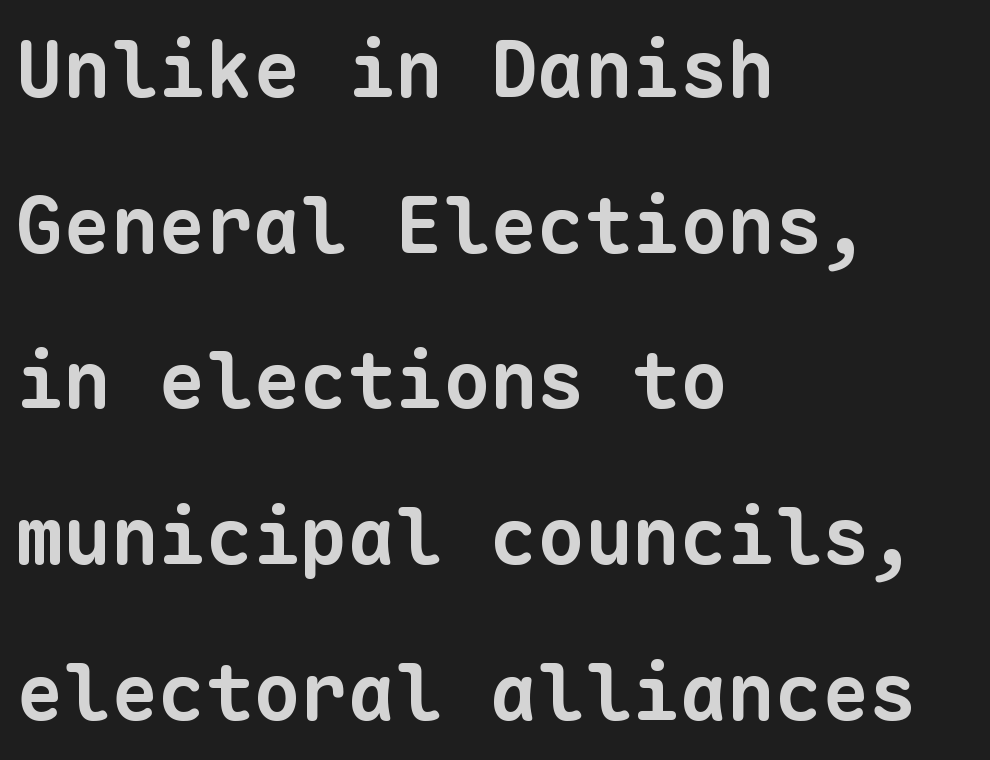
If you drew a ruler down the left edge, every line would touch it. Students, this is bold: see how much ink each stroke carries. Think of a typewriter: that constant character pitch is what you see here. Observe the ordinary spacing: letters are neighbours, not strangers. These lines are composed in type without serifs.
